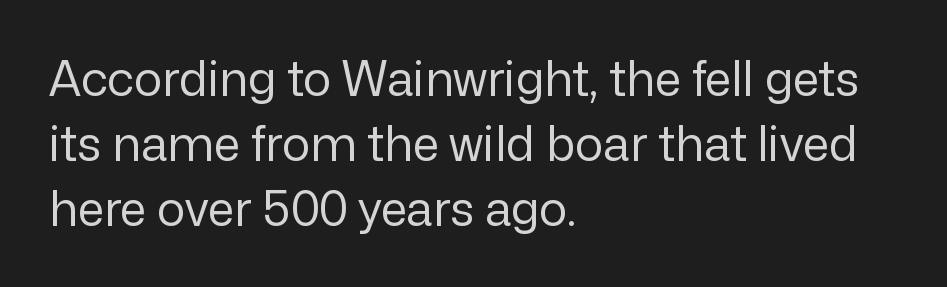
The axis of the letterforms is exactly vertical. Regarding serifs, this sample does without them. Quick note: underline off. One glance says typical: line gaps are just what's usual.
